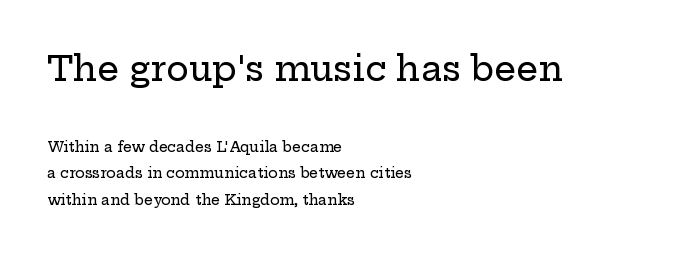
{"serif": "yes", "italic": "no", "width": "wide", "stroke_contrast": "low", "x_height": "medium", "monospaced": "no", "underline": "no", "align": "left", "line_spacing_ratio": 1.88, "letter_spacing": "normal", "letter_spacing_em": 0.0, "larger_block": "first", "size_ratio": 2.43, "glyph_px": 34}
